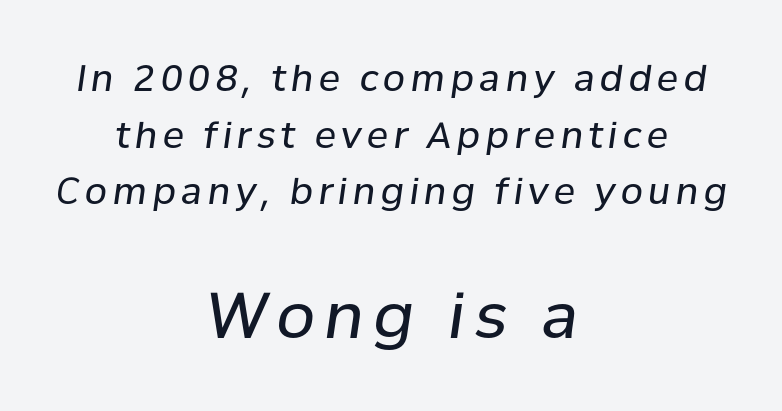
{"italic": "yes", "lean": "right", "slant_degrees": 8, "bold": "no", "weight": "regular", "width": "normal", "stroke_contrast": "low", "x_height": "medium", "monospaced": "no", "underline": "no", "align": "center", "line_spacing": "normal", "line_spacing_ratio": 1.57, "larger_block": "second", "size_ratio": 1.75, "glyph_px": 63}
